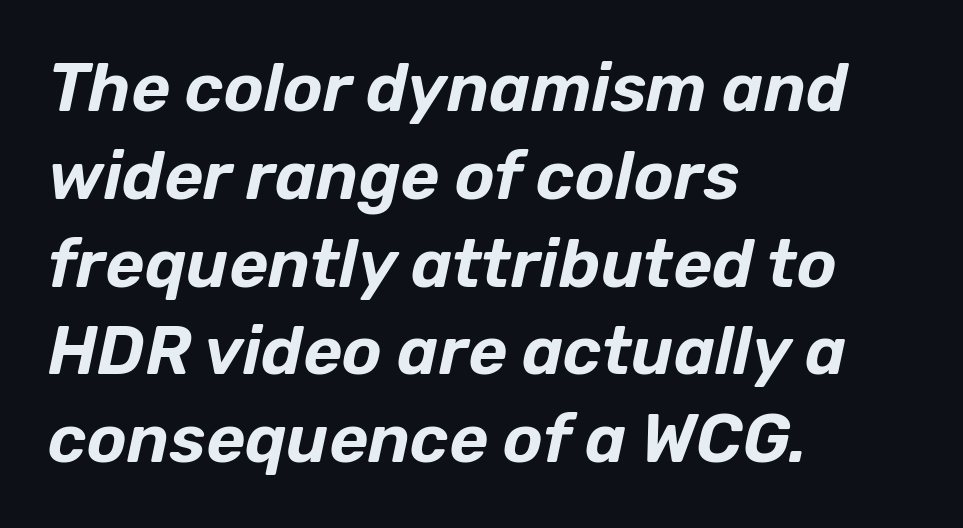
The image shows 67 px text type, italic (leaning right); set left-aligned, normal line spacing (1.31x), normal letter spacing, not underlined; low stroke contrast and a medium x-height.
